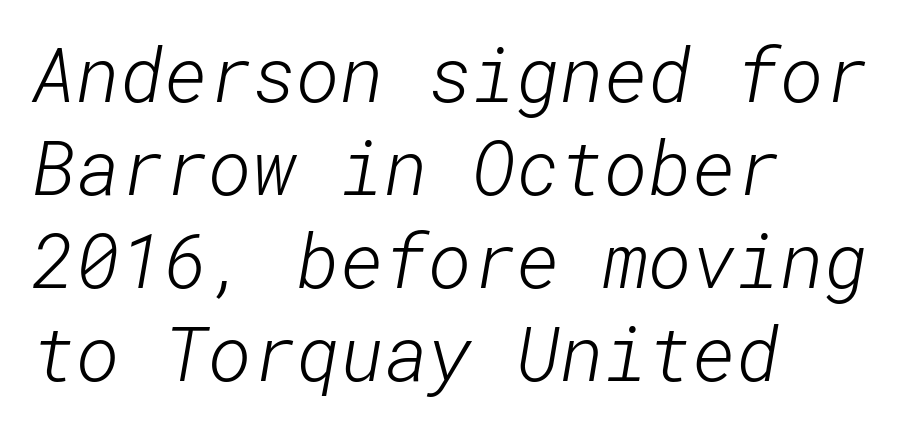
The compositor pushed each line to the left boundary. Tracking value appears to be zero — textbook default spacing. Bare-footed words on every line. No feet cap the strokes, marking this as sans-serif type. Weight: not bold — regular or lighter.
